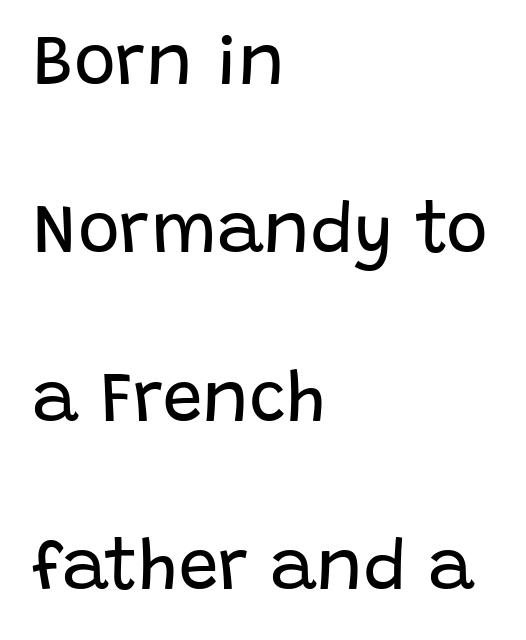
The image shows 71 px regular-weight sans-serif type, upright; set left-aligned, loose line spacing (2.37x), normal letter spacing, not underlined; low stroke contrast and a large x-height.
